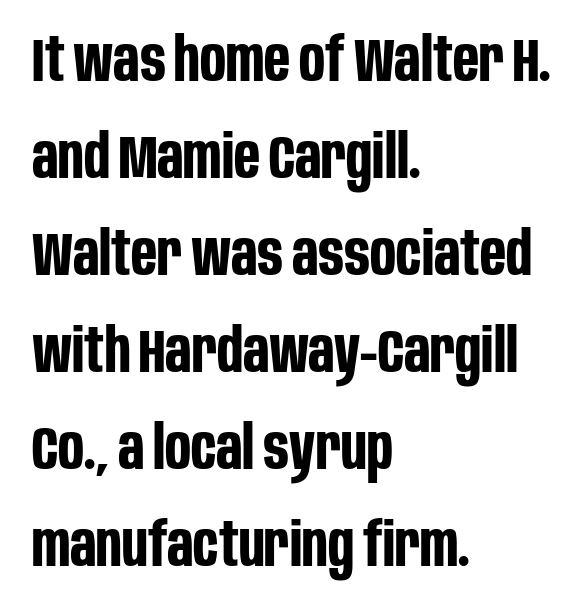
{"serif": "no", "italic": "no", "bold": "yes", "weight": "bold", "width": "condensed", "stroke_contrast": "low", "x_height": "large", "monospaced": "no", "underline": "no", "align": "left", "line_spacing": "normal", "line_spacing_ratio": 1.59, "letter_spacing": "normal", "letter_spacing_em": 0.0, "glyph_px": 61}
